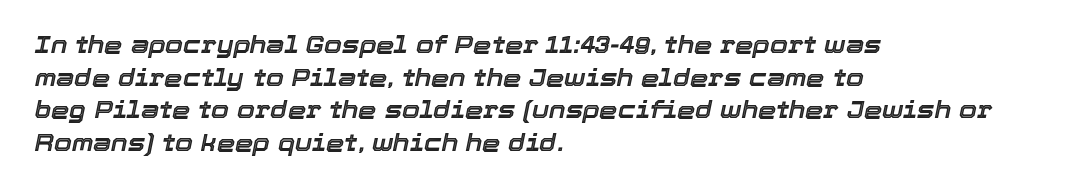
The typography opts for an oblique posture over an upright one. Normally led — the rows are evenly, conventionally spaced. The glyphs are unaccompanied by any horizontal stroke below them. This rendering uses left alignment, leaving the right contour irregular.
